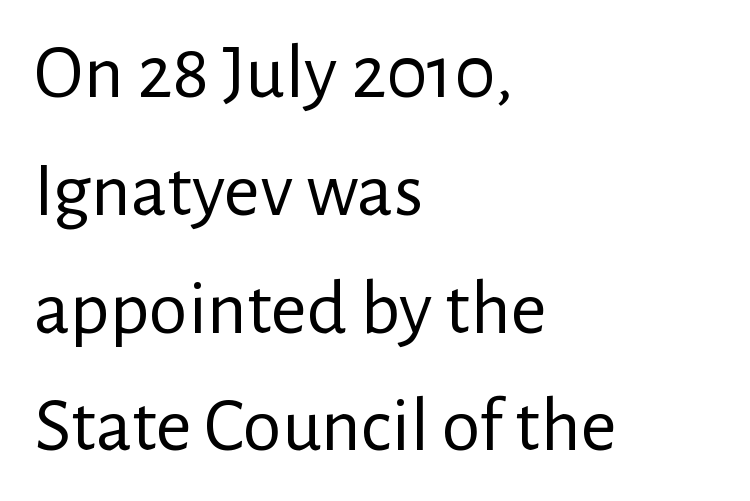
Each letter's strokes conclude bluntly, with no projecting serifs. Think of a printed novel: that variable character pitch is what you see here. Check the space under the baseline: it is left empty. If you drew a line through each stem, it would be perfectly vertical. These lines sit exactly where default settings would place them.
